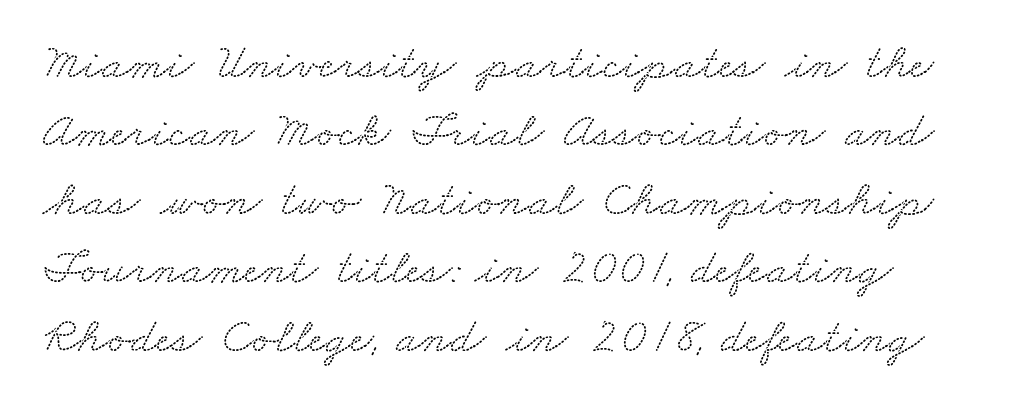
The image shows 50 px wide serif type; set normal line spacing (1.37x), normal letter spacing, not underlined; low stroke contrast and a small x-height.
